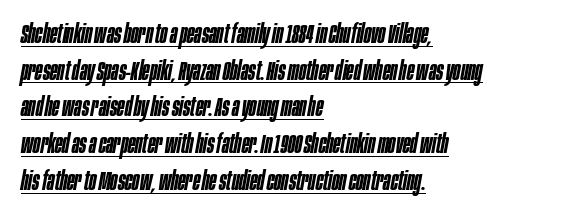
The image shows 27 px text type, italic (leaning right); set left-aligned, normal line spacing (1.36x), normal letter spacing, underlined.
